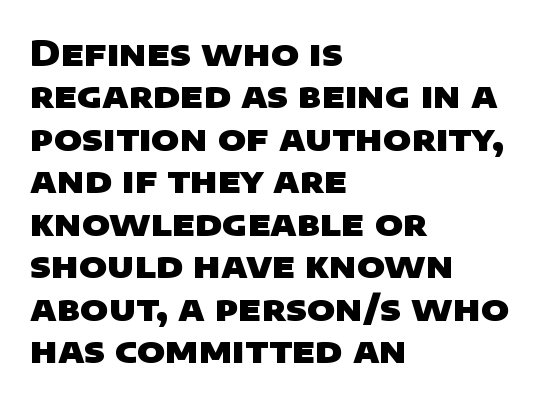
{"serif": "no", "bold": "yes", "weight": "heavy", "width": "wide", "stroke_contrast": "low", "x_height": "large", "monospaced": "no", "underline": "no", "align": "left", "line_spacing": "normal", "line_spacing_ratio": 1.25, "letter_spacing": "normal", "letter_spacing_em": 0.0, "glyph_px": 34}
